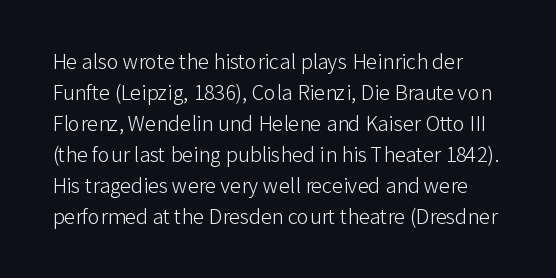
Vertically, the passage feels balanced, rows spaced as you'd expect. Compared with typical body copy, the letter spacing here is the same. Unlike italic type, these characters show no tilt at all. The font is comparable to plain body text, perhaps lighter.
